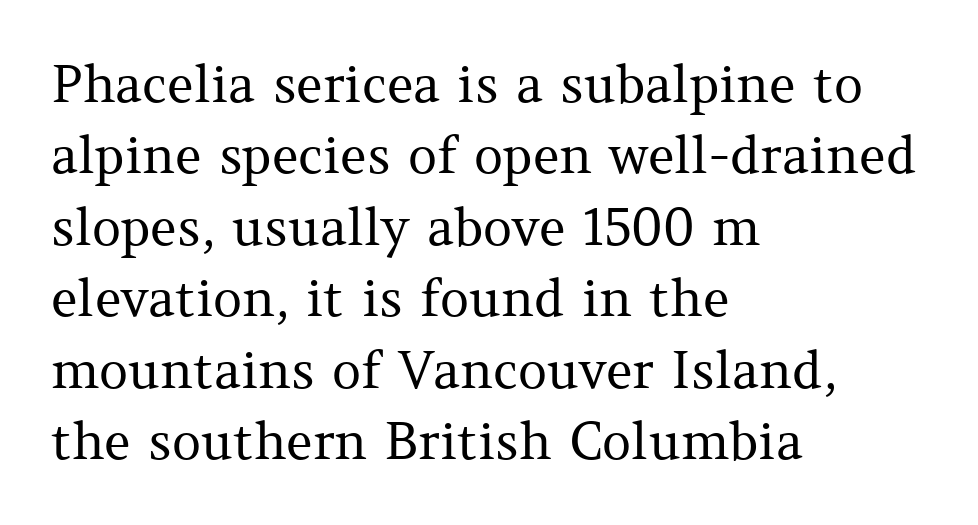
The image shows 51 px regular-weight serif type, upright; set left-aligned, normal line spacing (1.4x), normal letter spacing, not underlined; medium stroke contrast and a medium x-height.
